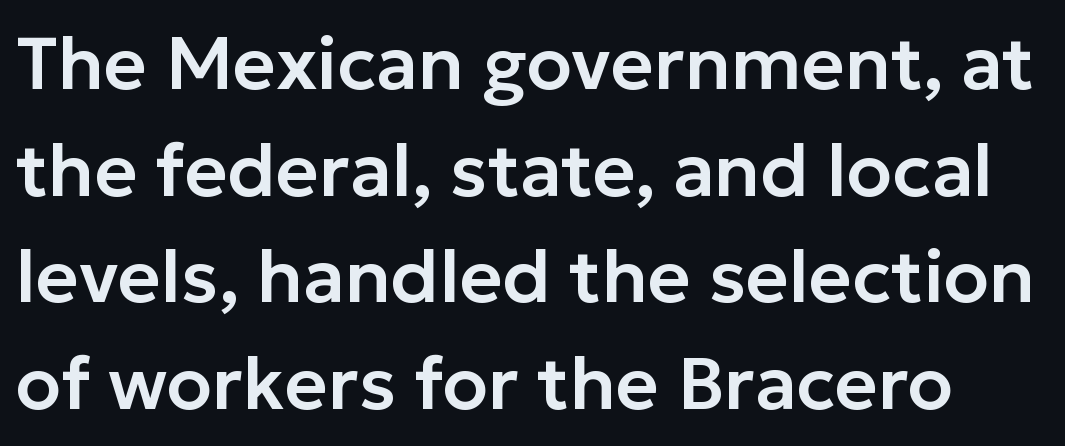
The image shows 74 px sans-serif type, upright; set normal line spacing (1.44x), normal letter spacing, not underlined; low stroke contrast and a medium x-height.
